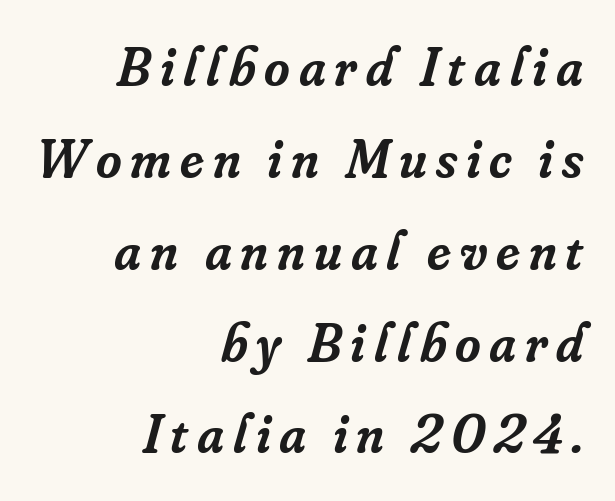
{"serif": "yes", "italic": "yes", "lean": "right", "slant_degrees": 16, "bold": "semi", "weight": "semibold", "width": "normal", "stroke_contrast": "low", "x_height": "small", "monospaced": "no", "underline": "no", "align": "right", "line_spacing": "normal", "line_spacing_ratio": 1.67, "glyph_px": 55}
